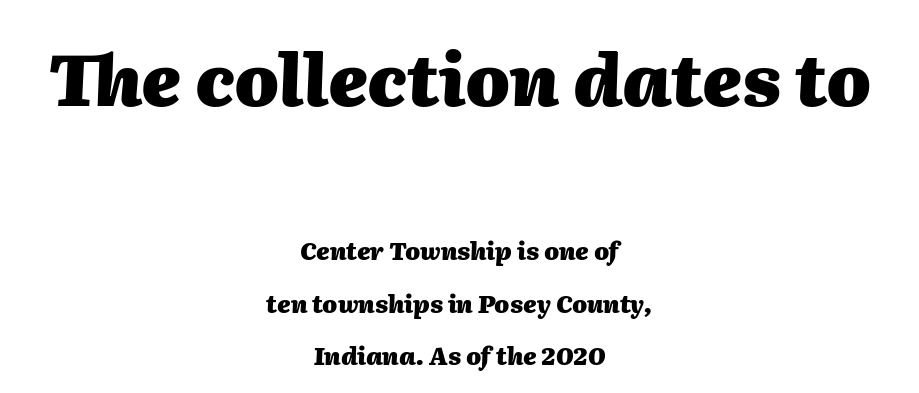
What weight is shown? A full bold with thick strokes. The passage shown is typed in a proportional face where columns would drift. Standard letterfit; no display-style spreading of the glyphs. Rendered with sloped, italic letterforms. These two chunks differ in scale, with the top chunk taking the larger measure.
